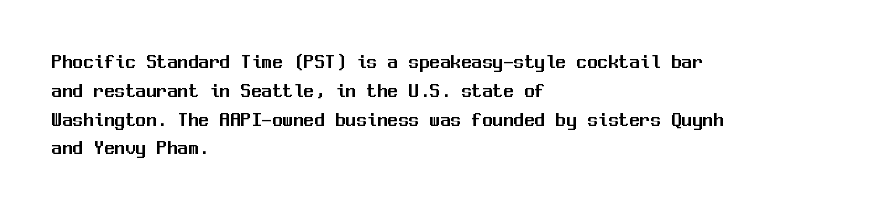
The image shows 21 px text type, upright; set left-aligned, normal line spacing (1.37x), normal letter spacing, not underlined.
